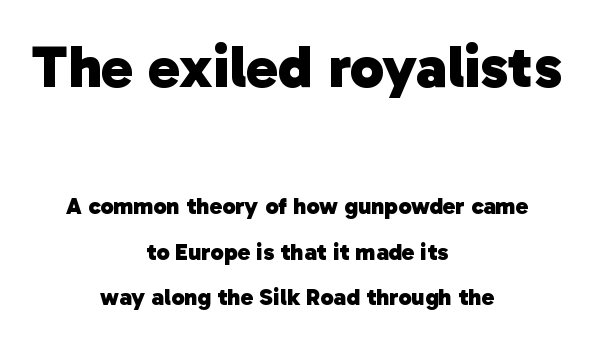
{"serif": "no", "bold": "yes", "weight": "heavy", "width": "normal", "stroke_contrast": "low", "x_height": "medium", "monospaced": "no", "underline": "no", "align": "center", "line_spacing_ratio": 1.89, "letter_spacing": "normal", "letter_spacing_em": 0.0, "larger_block": "first", "size_ratio": 2.5, "glyph_px": 60}
